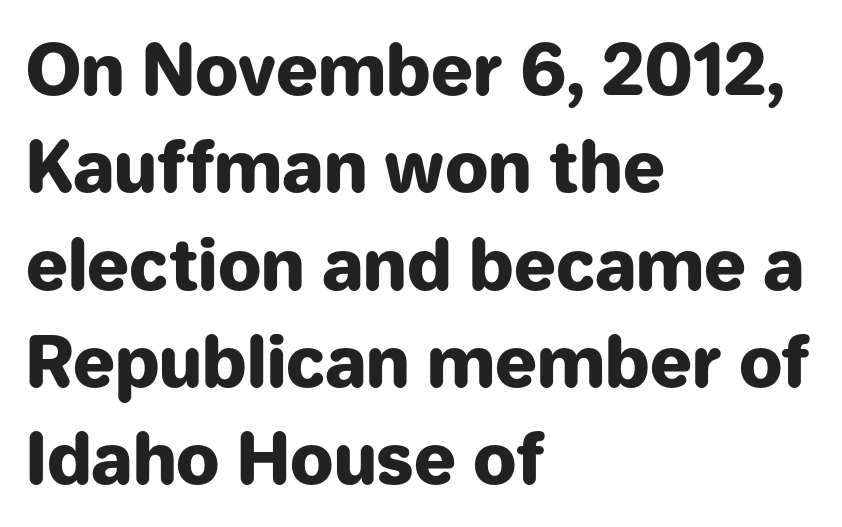
{"serif": "no", "italic": "no", "bold": "yes", "weight": "heavy", "width": "normal", "stroke_contrast": "low", "x_height": "medium", "monospaced": "no", "underline": "no", "align": "left", "line_spacing": "normal", "line_spacing_ratio": 1.41, "letter_spacing": "normal", "letter_spacing_em": 0.0, "glyph_px": 69}
